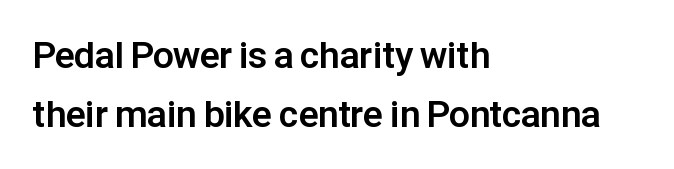
The image shows 37 px bold sans-serif type, upright; set left-aligned, normal line spacing (1.59x), normal letter spacing, not underlined; low stroke contrast and a medium x-height.
